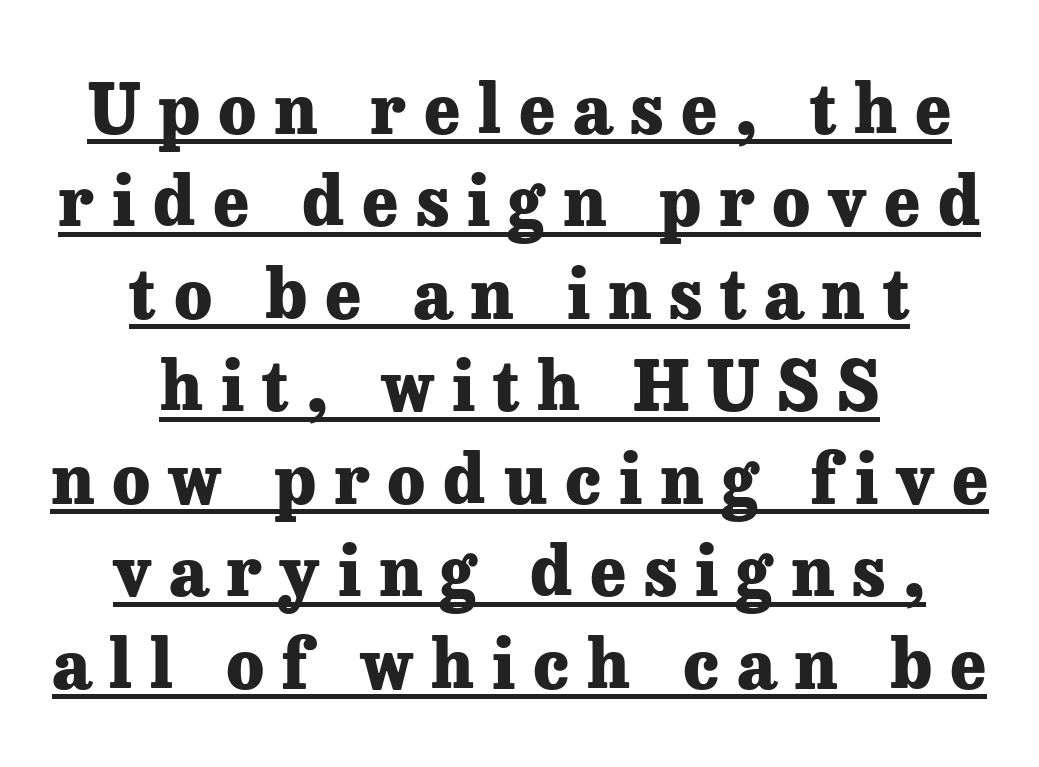
{"serif": "yes", "italic": "no", "bold": "yes", "weight": "heavy", "width": "normal", "stroke_contrast": "low", "x_height": "medium", "monospaced": "no", "underline": "yes", "align": "center", "line_spacing": "normal", "line_spacing_ratio": 1.36, "letter_spacing": "wide", "letter_spacing_em": 0.26, "glyph_px": 68}
